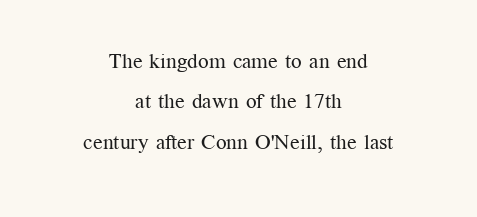
{"italic": "no", "bold": "no", "underline": "no", "align": "center", "line_spacing": "loose", "line_spacing_ratio": 1.92, "letter_spacing": "normal", "letter_spacing_em": 0.0, "glyph_px": 21}
